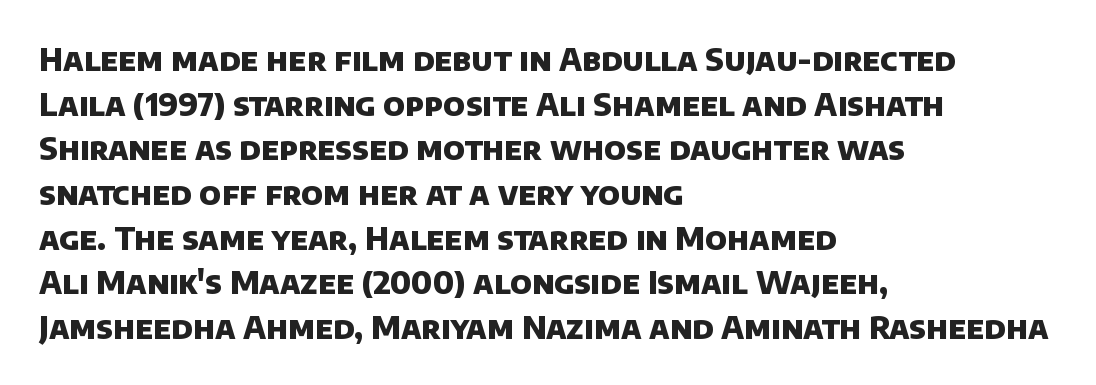
Q: Is the text bold? A: Yes.
Q: Is the typeface a serif or a sans-serif typeface? A: Sans-serif.
Q: Is the text underlined? A: No.
Q: How is the paragraph aligned? A: Left-aligned.
Q: Is the spacing between letters normal or unusually wide? A: Normal.
Q: Is the spacing between lines tight, normal or loose? A: Normal.
Q: Width (condensed, normal, or wide)? A: Normal.
Q: Stroke contrast? A: Low.
Q: x-height? A: Large.
Q: Monospaced? A: No.
